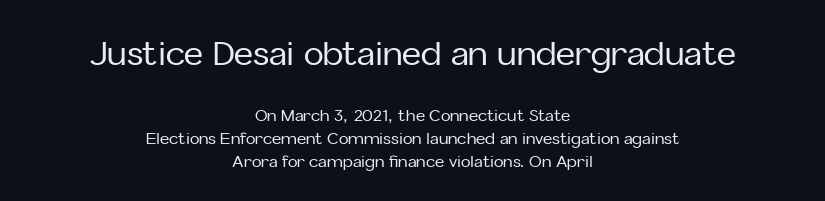
{"serif": "no", "italic": "no", "width": "normal", "stroke_contrast": "low", "x_height": "medium", "monospaced": "no", "underline": "no", "align": "center", "line_spacing": "normal", "line_spacing_ratio": 1.46, "letter_spacing": "normal", "letter_spacing_em": 0.0, "larger_block": "first", "size_ratio": 2.06, "glyph_px": 33}
